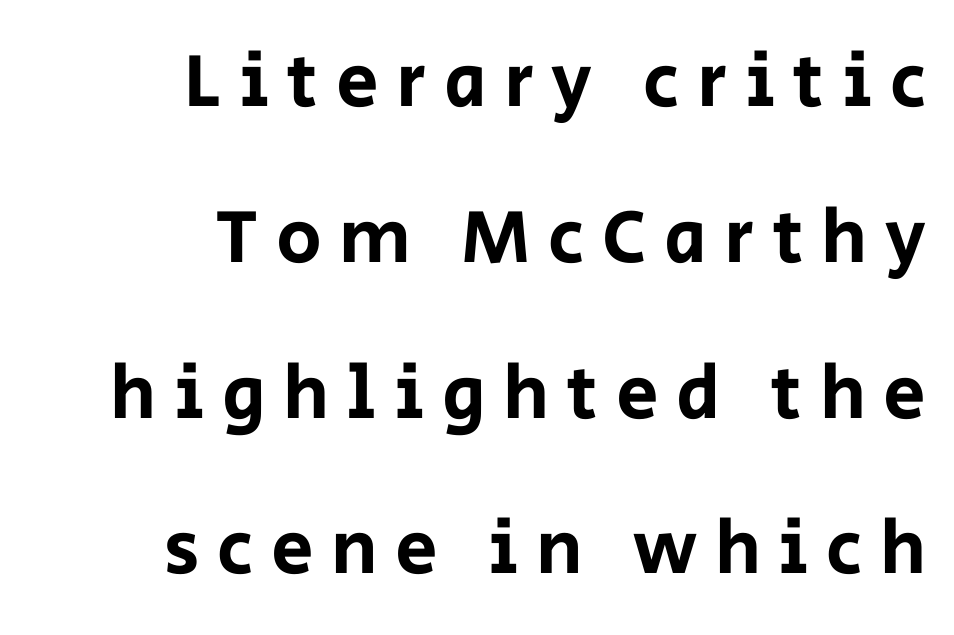
{"serif": "no", "italic": "no", "width": "normal", "stroke_contrast": "low", "x_height": "large", "monospaced": "no", "underline": "no", "align": "right", "line_spacing": "loose", "line_spacing_ratio": 2.05, "letter_spacing": "wide", "letter_spacing_em": 0.23, "glyph_px": 76}
